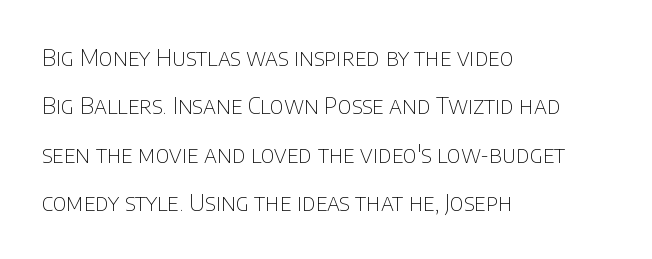
It's the straight-up-and-down kind of type. Descenders are the only things crossing below the line. A great deal of white space separates one row of letters from the next. Which margin do the lines hug? The left one — the right edge is uneven. Heaviness? Minimal to ordinary, like unemphasized prose. Characters follow at the spacing the type designer built in.
